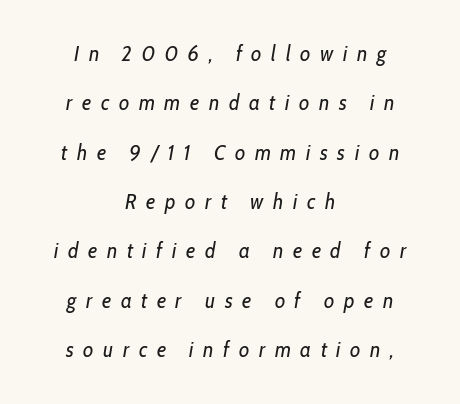
{"italic": "yes", "lean": "right", "slant_degrees": 10, "bold": "no", "underline": "no", "align": "center", "line_spacing": "loose", "line_spacing_ratio": 2.35, "letter_spacing": "wide", "letter_spacing_em": 0.46, "glyph_px": 21}
